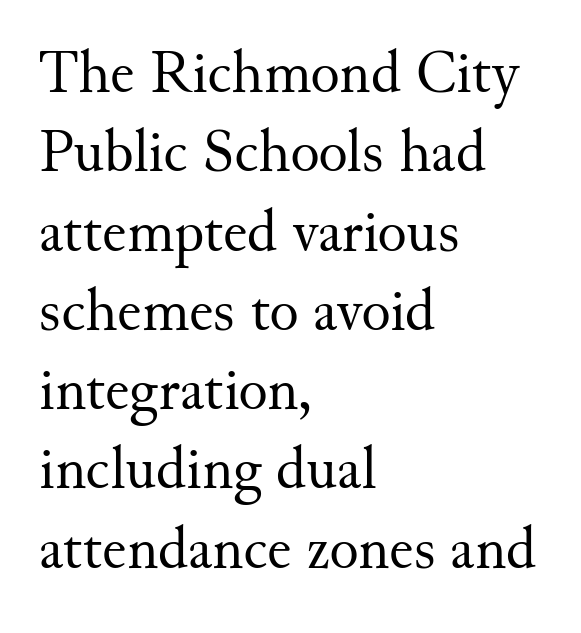
Q: Is the text bold? A: No.
Q: Is the text italic (slanted)? A: No, it is upright.
Q: Is the typeface a serif or a sans-serif typeface? A: Serif.
Q: Is the text underlined? A: No.
Q: How is the paragraph aligned? A: Left-aligned.
Q: Is the spacing between letters normal or unusually wide? A: Normal.
Q: Is the spacing between lines tight, normal or loose? A: Normal.
Q: Width (condensed, normal, or wide)? A: Normal.
Q: Stroke contrast? A: Medium.
Q: x-height? A: Small.
Q: Monospaced? A: No.
